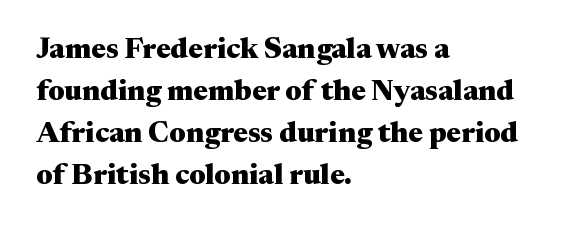
Characters follow at the spacing the type designer built in. This sample has the flowing, uneven cadence of proportional lettering. The string is rendered with underlining switched off. The strokes are fattened all the way to bold. Notice how descenders clear the ascenders below comfortably — that's standard leading. In terms of letterform style, serifs are clearly present.
